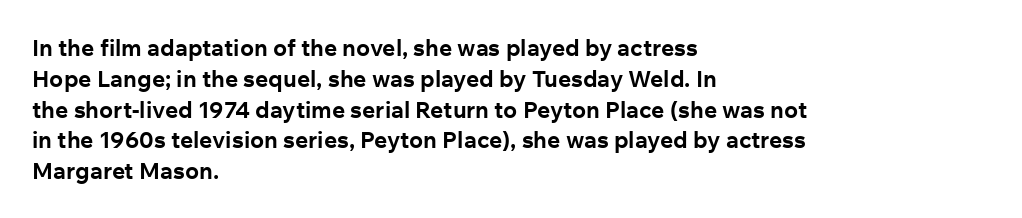
Q: Is the text bold? A: Yes.
Q: Is the text italic (slanted)? A: No, it is upright.
Q: Is the text underlined? A: No.
Q: How is the paragraph aligned? A: Left-aligned.
Q: Is the spacing between letters normal or unusually wide? A: Normal.
Q: Is the spacing between lines tight, normal or loose? A: Normal.
